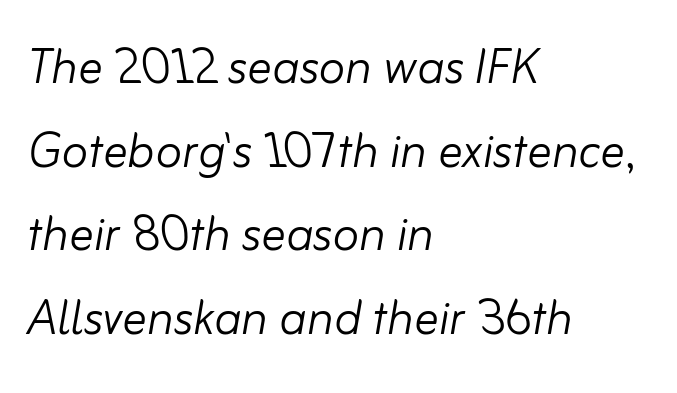
These lines are set flush left with a ragged right edge. Note the varied advance widths — an 'i' is clearly narrower than an 'm'. Nobody touched the tracking dial on this one. Quick note: italic. The rendering uses a moderate line-height, typical for paragraphs. Think standard paragraph weight, or any step lighter than that.
